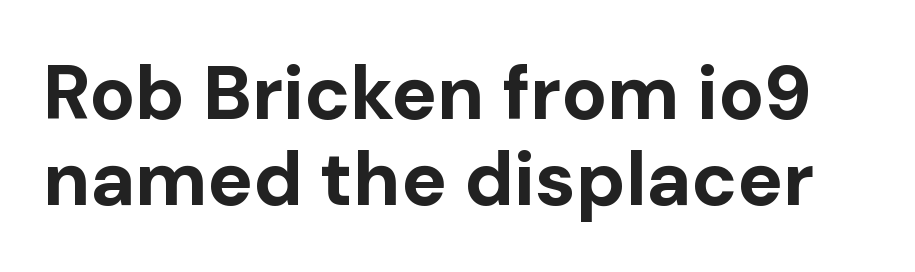
Q: Is the text bold? A: Yes.
Q: Is the text italic (slanted)? A: No, it is upright.
Q: Is the typeface a serif or a sans-serif typeface? A: Sans-serif.
Q: Is the text underlined? A: No.
Q: Is the spacing between letters normal or unusually wide? A: Normal.
Q: Is the spacing between lines tight, normal or loose? A: Tight.
Q: Width (condensed, normal, or wide)? A: Normal.
Q: Stroke contrast? A: Low.
Q: x-height? A: Medium.
Q: Monospaced? A: No.
